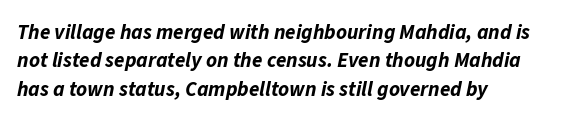
The image shows 21 px bold type, italic (leaning right); set left-aligned, normal line spacing (1.35x), normal letter spacing, not underlined.
